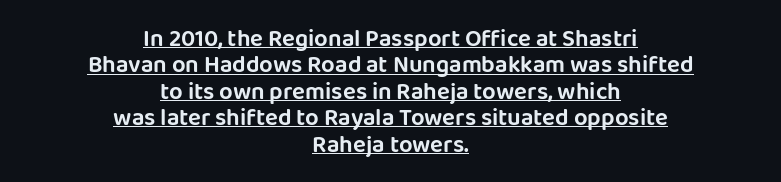
Q: Is the text italic (slanted)? A: No, it is upright.
Q: Is the text underlined? A: Yes.
Q: How is the paragraph aligned? A: Centered.
Q: Is the spacing between letters normal or unusually wide? A: Normal.
Q: Is the spacing between lines tight, normal or loose? A: Tight.
